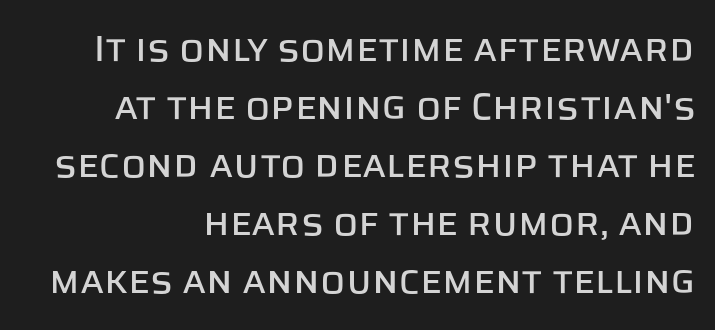
The image shows 37 px sans-serif type, upright; set right-aligned, normal line spacing (1.57x), normal letter spacing, not underlined; low stroke contrast and a large x-height.
